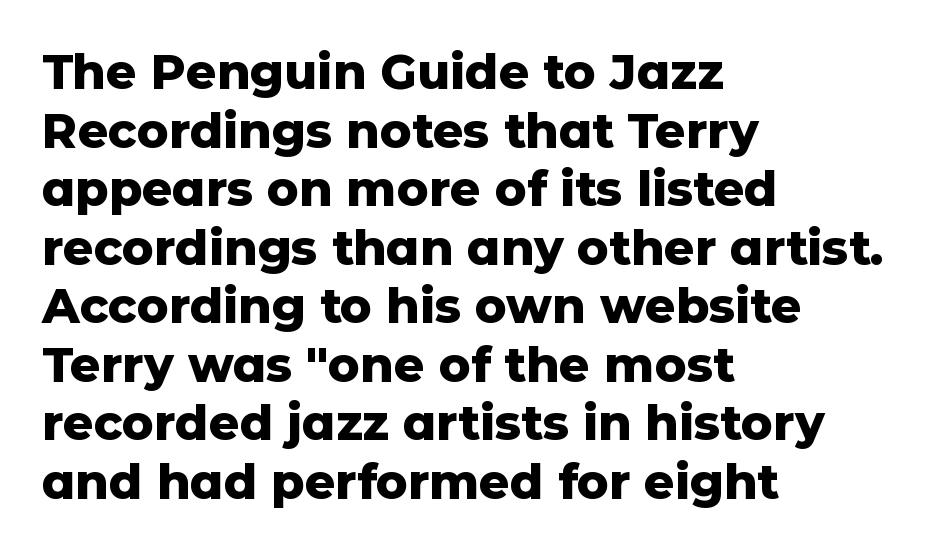
Q: Is the text bold? A: Yes.
Q: Is the text italic (slanted)? A: No, it is upright.
Q: Is the typeface a serif or a sans-serif typeface? A: Sans-serif.
Q: Is the text underlined? A: No.
Q: How is the paragraph aligned? A: Left-aligned.
Q: Is the spacing between letters normal or unusually wide? A: Normal.
Q: Width (condensed, normal, or wide)? A: Normal.
Q: Stroke contrast? A: Low.
Q: x-height? A: Medium.
Q: Monospaced? A: No.
